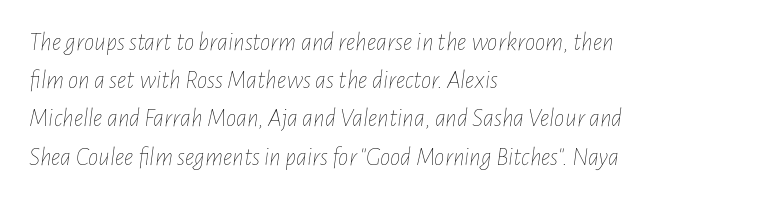
{"italic": "yes", "lean": "right", "slant_degrees": 7, "bold": "no", "underline": "no", "align": "left", "line_spacing": "normal", "line_spacing_ratio": 1.47, "letter_spacing": "normal", "letter_spacing_em": 0.0, "glyph_px": 26}
